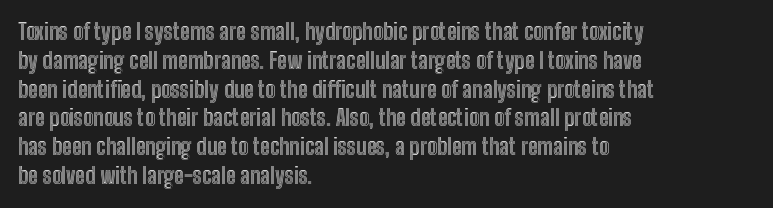
Descender tails drop into unmarked territory. Horizontal alignment here is leftward, the default for most running prose. Does extra space separate the letters? No, they use regular spacing. Upright lettering throughout. Evenly set lines give the paragraph a standard silhouette.
